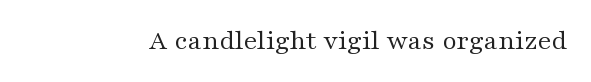
Is the type heavy? It reads as light-to-regular instead. Anything drawn beneath the words? Only blank space. This is roman type, the default non-slanted kind. Honestly, the letter spacing is just normal — you wouldn't notice it. The font family rendered here belongs to the serif group. Here the designer chose a conventional face with non-uniform glyph widths.
